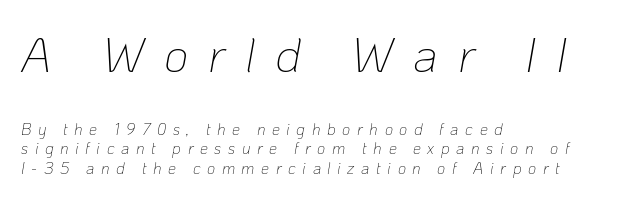
{"italic": "yes", "lean": "right", "slant_degrees": 10, "bold": "no", "weight": "thin", "width": "normal", "stroke_contrast": "low", "x_height": "medium", "monospaced": "no", "underline": "no", "align": "left", "line_spacing_ratio": 1.22, "letter_spacing": "wide", "letter_spacing_em": 0.41, "larger_block": "first", "size_ratio": 3.0, "glyph_px": 48}
